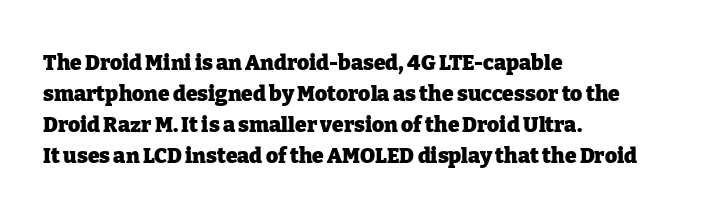
The image shows 21 px bold type, upright; set left-aligned, normal line spacing (1.48x), normal letter spacing, not underlined.
